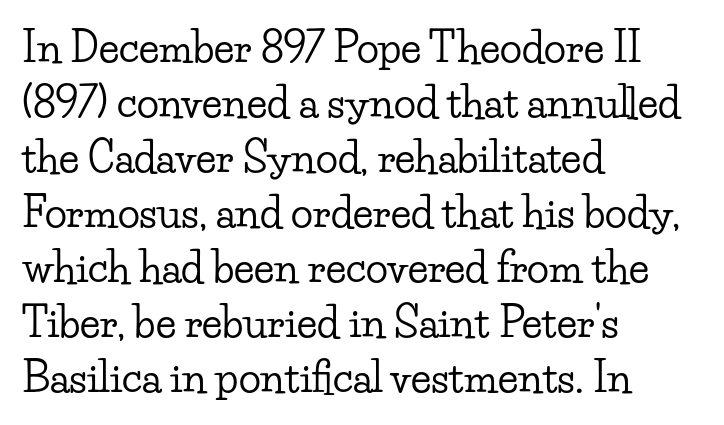
The image shows 41 px wide serif type, upright; set left-aligned, normal line spacing (1.34x), normal letter spacing, not underlined; low stroke contrast and a small x-height.
